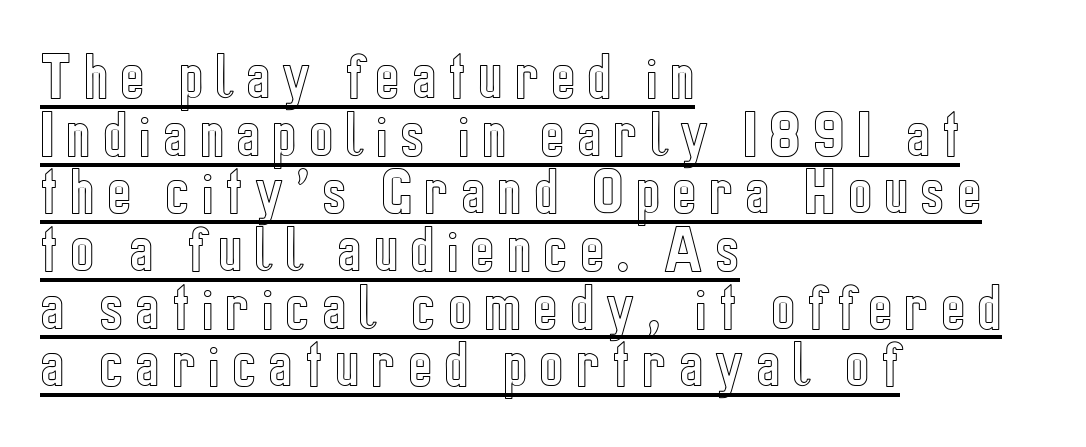
{"italic": "no", "width": "condensed", "x_height": "medium", "monospaced": "no", "underline": "yes", "align": "left", "line_spacing": "tight", "line_spacing_ratio": 1.13, "letter_spacing": "wide", "letter_spacing_em": 0.24, "glyph_px": 51}
